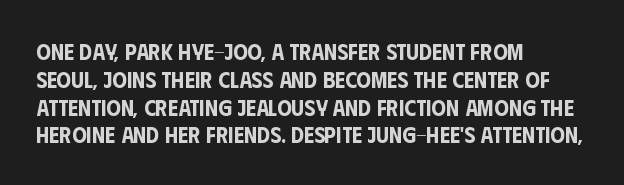
{"italic": "no", "underline": "no", "align": "left", "line_spacing_ratio": 1.21, "letter_spacing": "normal", "letter_spacing_em": 0.0, "glyph_px": 23}
